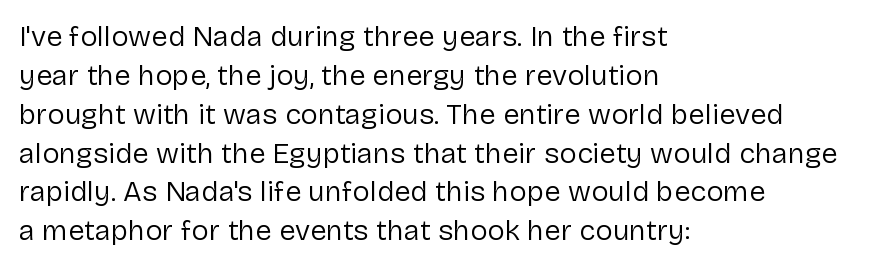
Do the characters align in a grid? No, the font is proportional. One glance says typical: line gaps are just what's usual. Posture: vertical. Weight class: somewhere from thin through regular. Short note: letters normally spaced. The paragraph shown leans on its left margin.
